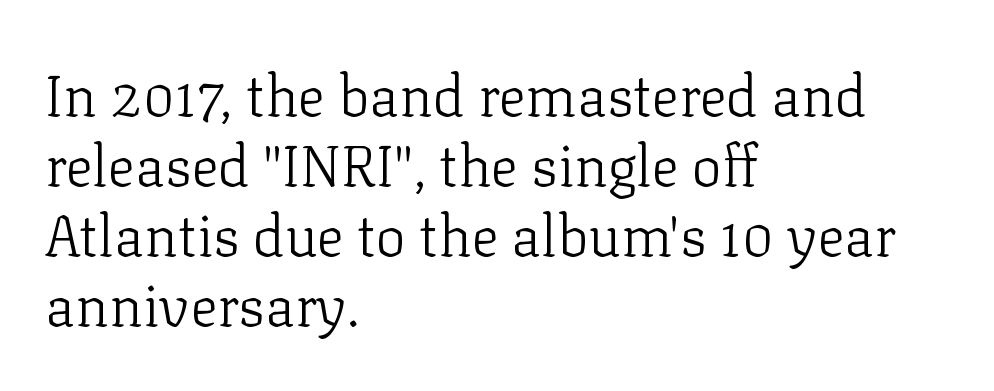
Q: Is the text bold? A: No.
Q: Is the text italic (slanted)? A: No, it is upright.
Q: Is the typeface a serif or a sans-serif typeface? A: Serif.
Q: Is the text underlined? A: No.
Q: How is the paragraph aligned? A: Left-aligned.
Q: Is the spacing between letters normal or unusually wide? A: Normal.
Q: Width (condensed, normal, or wide)? A: Normal.
Q: Stroke contrast? A: Low.
Q: x-height? A: Medium.
Q: Monospaced? A: No.
